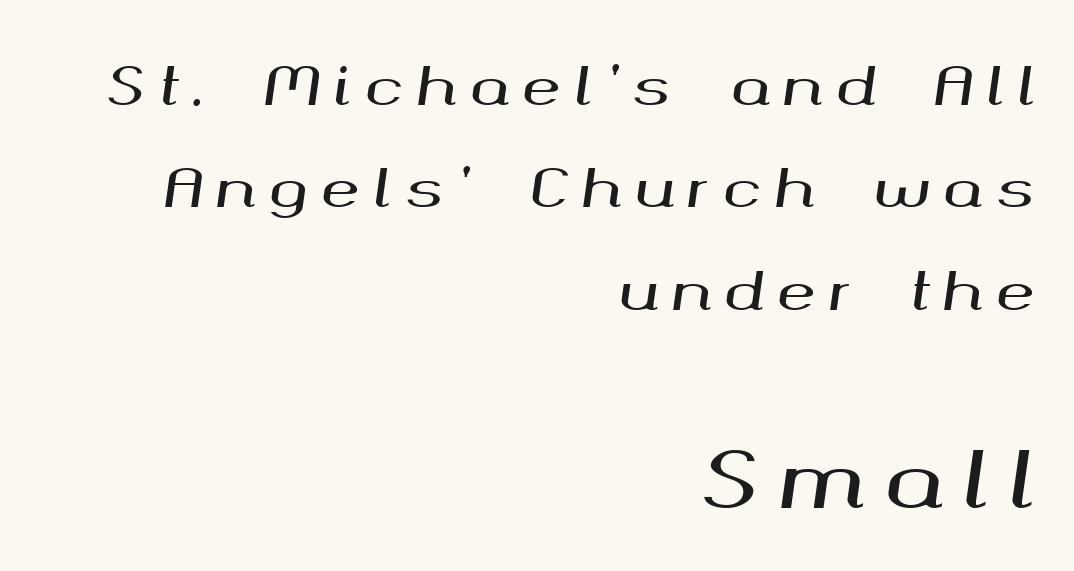
{"italic": "yes", "lean": "right", "slant_degrees": 8, "width": "wide", "stroke_contrast": "medium", "x_height": "medium", "monospaced": "no", "underline": "no", "align": "right", "line_spacing": "loose", "line_spacing_ratio": 1.97, "letter_spacing": "wide", "letter_spacing_em": 0.26, "larger_block": "second", "size_ratio": 1.5, "glyph_px": 78}
